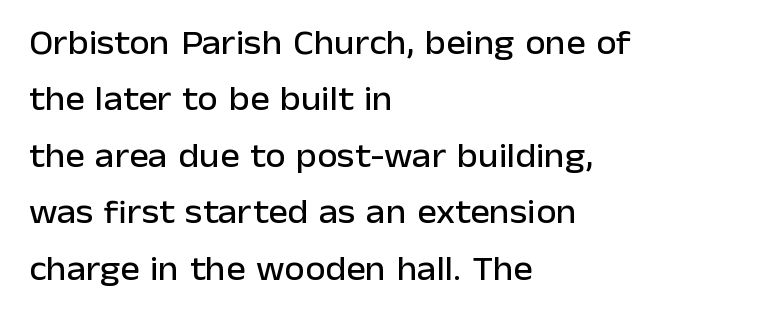
{"serif": "no", "italic": "no", "width": "normal", "stroke_contrast": "low", "x_height": "medium", "monospaced": "no", "underline": "no", "align": "left", "line_spacing_ratio": 1.71, "letter_spacing": "normal", "letter_spacing_em": 0.0, "glyph_px": 33}
